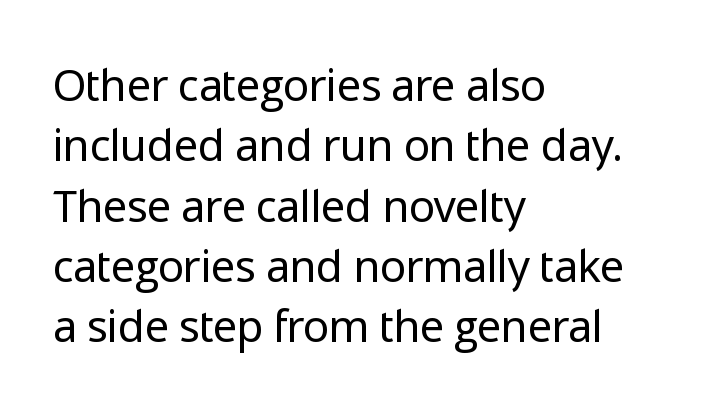
{"serif": "no", "italic": "no", "bold": "no", "weight": "regular", "width": "normal", "stroke_contrast": "low", "x_height": "medium", "monospaced": "no", "underline": "no", "align": "left", "line_spacing": "normal", "line_spacing_ratio": 1.37, "letter_spacing": "normal", "letter_spacing_em": 0.0, "glyph_px": 44}
